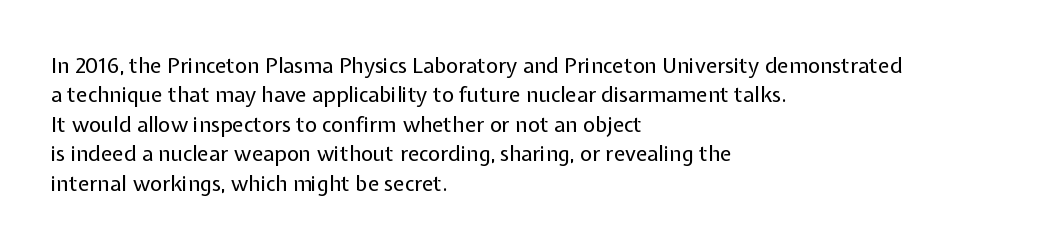
Q: Is the text bold? A: No.
Q: Is the text italic (slanted)? A: No, it is upright.
Q: Is the text underlined? A: No.
Q: How is the paragraph aligned? A: Left-aligned.
Q: Is the spacing between letters normal or unusually wide? A: Normal.
Q: Is the spacing between lines tight, normal or loose? A: Normal.
